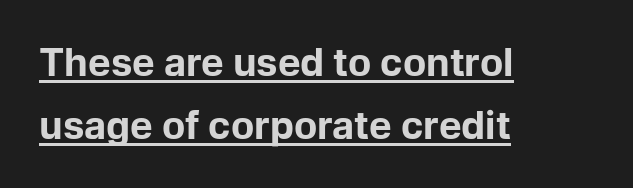
{"serif": "no", "italic": "no", "bold": "yes", "weight": "bold", "width": "normal", "stroke_contrast": "low", "x_height": "medium", "monospaced": "no", "underline": "yes", "align": "left", "line_spacing": "normal", "line_spacing_ratio": 1.65, "letter_spacing": "normal", "letter_spacing_em": 0.0, "glyph_px": 38}
